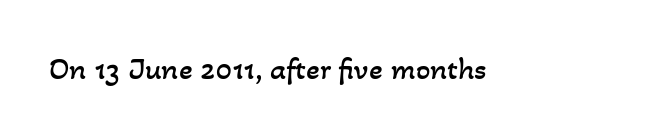
You could not count columns in this text — the font is proportionally spaced. Underline: absent. Each stroke keeps to a modest, everyday thickness or less. Inter-character spacing is left at the font's built-in metrics.
